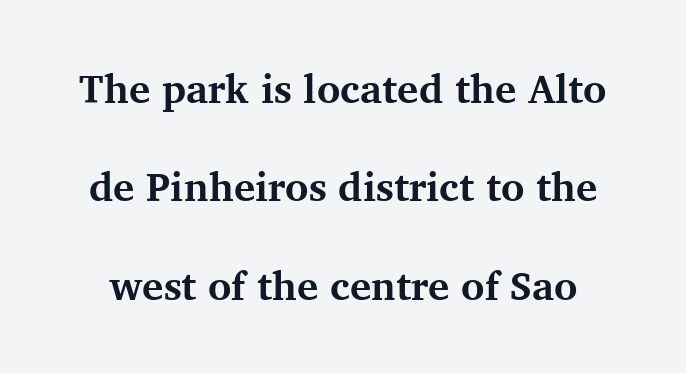
The typeface chosen for these lines features serifs. Looks like regular typesetting: each glyph gets only the width it needs. One glance says open: line gaps are wider than usual. Weight: bold. The typography opts for an upright posture over an oblique one. The letters sit at their default tracking, neither squeezed nor spread.
